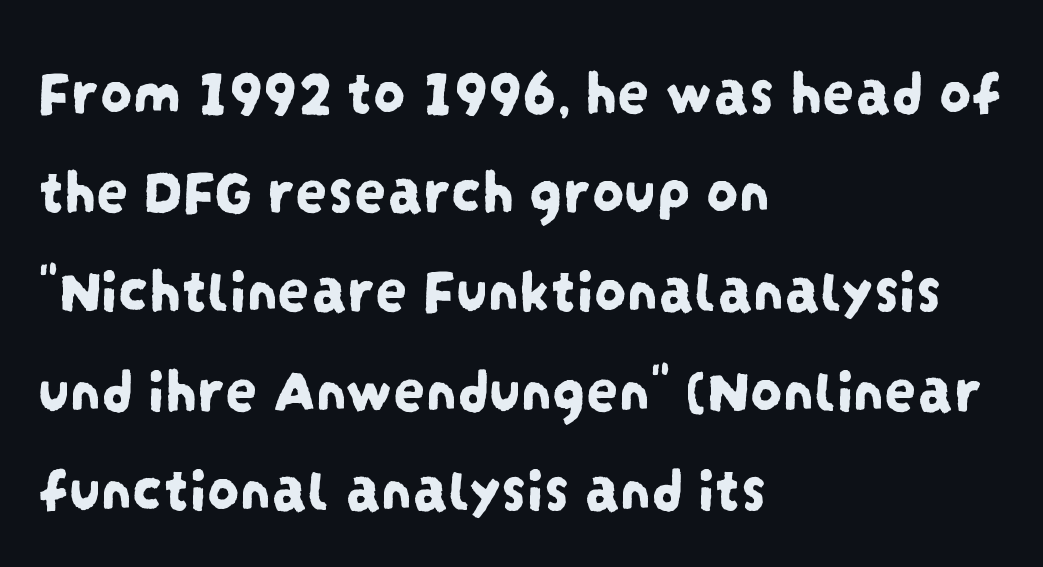
{"serif": "no", "width": "condensed", "stroke_contrast": "low", "x_height": "large", "monospaced": "no", "underline": "no", "align": "left", "line_spacing": "normal", "line_spacing_ratio": 1.55, "letter_spacing": "normal", "letter_spacing_em": 0.0, "glyph_px": 64}
